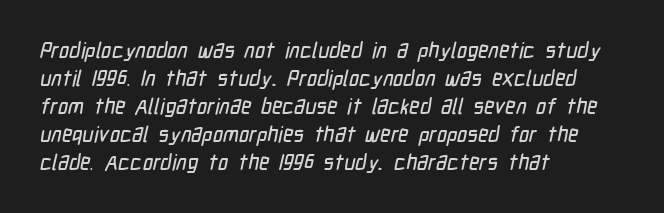
{"underline": "no", "align": "left", "line_spacing": "normal", "line_spacing_ratio": 1.27, "letter_spacing": "normal", "letter_spacing_em": 0.0, "glyph_px": 22}
